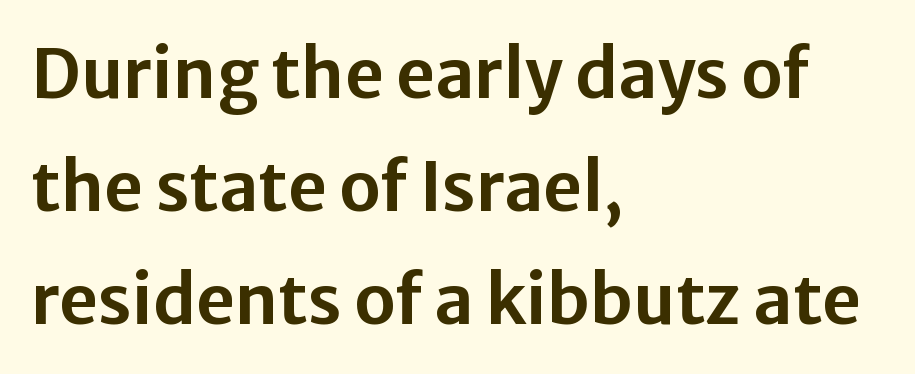
Default kerning and tracking; the words read as compact shapes. The passage shown is not underscored anywhere. Here the designer chose a conventional face with non-uniform glyph widths. Caption: multi-line text, flush left, ragged right. Summary of vertical rhythm: regular, with standard interline spacing.
